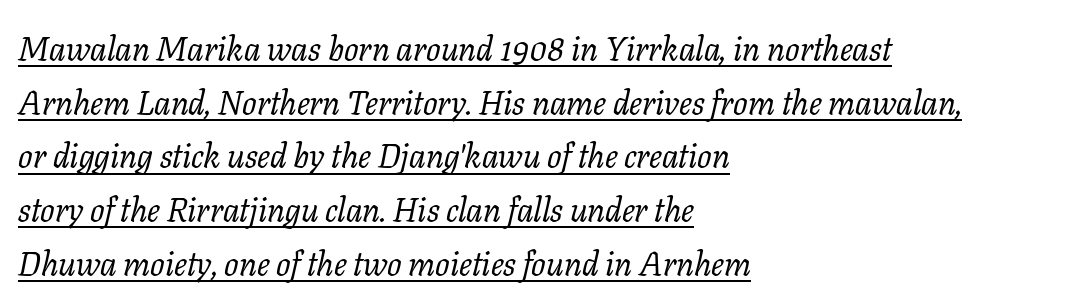
The image shows 34 px regular-weight serif type, italic (leaning right); set left-aligned, normal line spacing (1.58x), normal letter spacing, underlined; low stroke contrast and a medium x-height.
